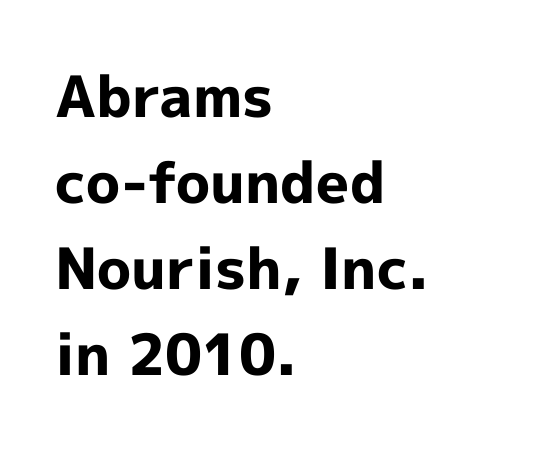
The image shows 57 px bold sans-serif type, upright; set left-aligned, normal line spacing (1.51x), normal letter spacing, not underlined; a medium x-height.
